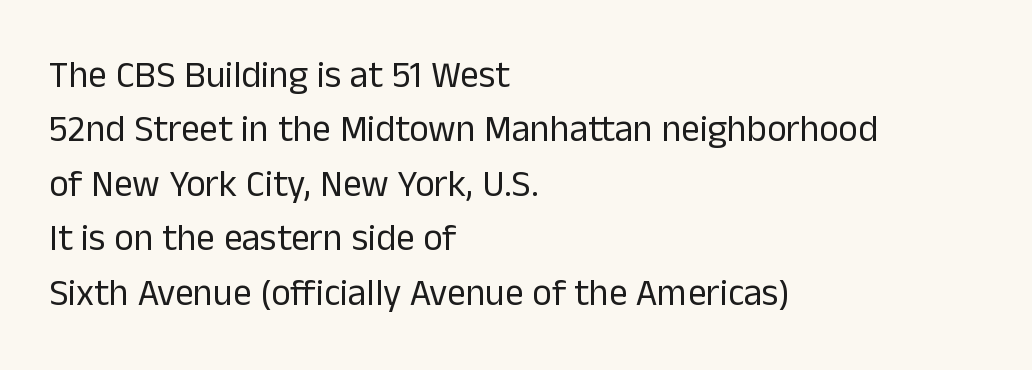
The image shows 37 px regular-weight sans-serif type, upright; set left-aligned, normal line spacing (1.47x), normal letter spacing, not underlined; low stroke contrast and a medium x-height.
